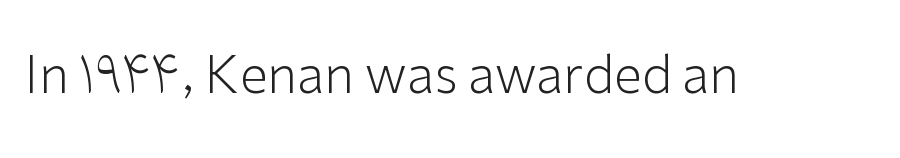
{"serif": "no", "italic": "no", "bold": "no", "weight": "light", "width": "normal", "stroke_contrast": "low", "x_height": "medium", "monospaced": "no", "underline": "no", "letter_spacing": "normal", "letter_spacing_em": 0.0, "glyph_px": 51}
